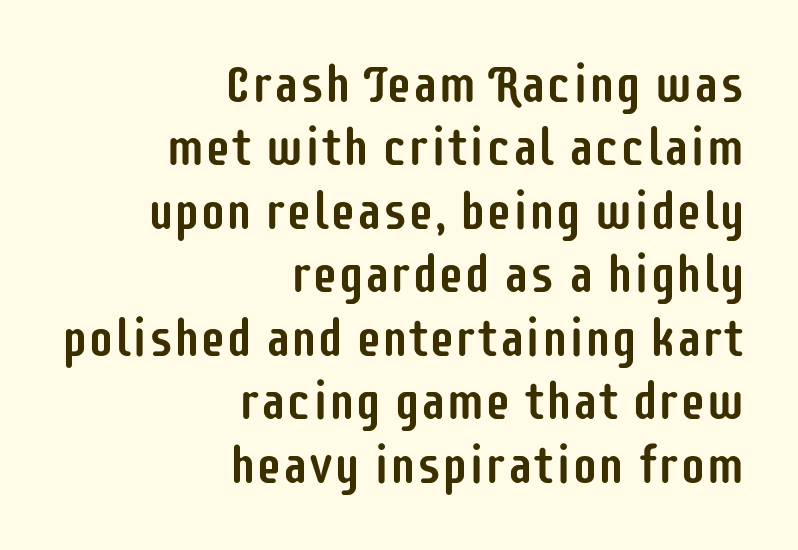
Q: Is the text italic (slanted)? A: No, it is upright.
Q: Is the typeface a serif or a sans-serif typeface? A: Sans-serif.
Q: Is the text underlined? A: No.
Q: How is the paragraph aligned? A: Right-aligned.
Q: Is the spacing between letters normal or unusually wide? A: Normal.
Q: Width (condensed, normal, or wide)? A: Condensed.
Q: Stroke contrast? A: Low.
Q: x-height? A: Large.
Q: Monospaced? A: No.
